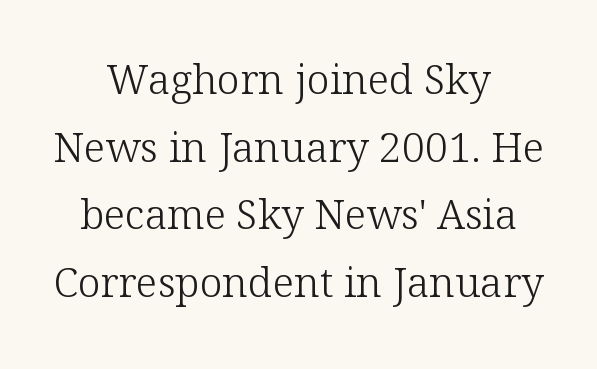
Tracking here is standard; glyphs follow each other at the usual distance. Quick note: interline space is typical. You could not count columns in this text — the font is proportionally spaced. The passage is arranged like a title page — every line centered. The passage shown is not underscored anywhere.
